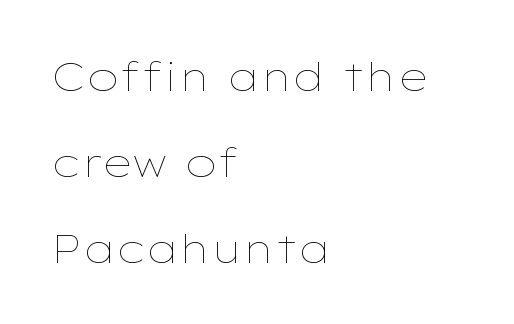
Plain, unruled lines of type. Nothing unusual about the tracking: characters are spaced as the font intends. Posture: upright roman. Proportional: the letters do not fall into vertical columns. The designer dialed line spacing up above the default.
